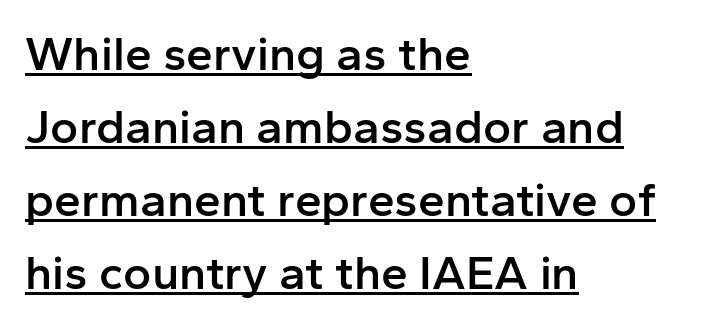
{"serif": "no", "italic": "no", "bold": "semi", "weight": "semibold", "width": "normal", "stroke_contrast": "low", "x_height": "medium", "monospaced": "no", "underline": "yes", "align": "left", "line_spacing": "normal", "line_spacing_ratio": 1.52, "letter_spacing": "normal", "letter_spacing_em": 0.0, "glyph_px": 48}
